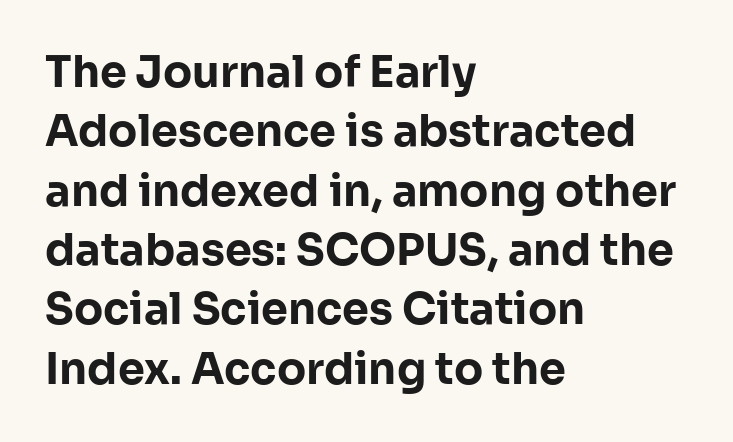
Q: Is the text bold? A: Yes.
Q: Is the text italic (slanted)? A: No, it is upright.
Q: Is the typeface a serif or a sans-serif typeface? A: Sans-serif.
Q: Is the text underlined? A: No.
Q: How is the paragraph aligned? A: Left-aligned.
Q: Is the spacing between letters normal or unusually wide? A: Normal.
Q: Is the spacing between lines tight, normal or loose? A: Normal.
Q: Width (condensed, normal, or wide)? A: Normal.
Q: Stroke contrast? A: Low.
Q: x-height? A: Medium.
Q: Monospaced? A: No.
